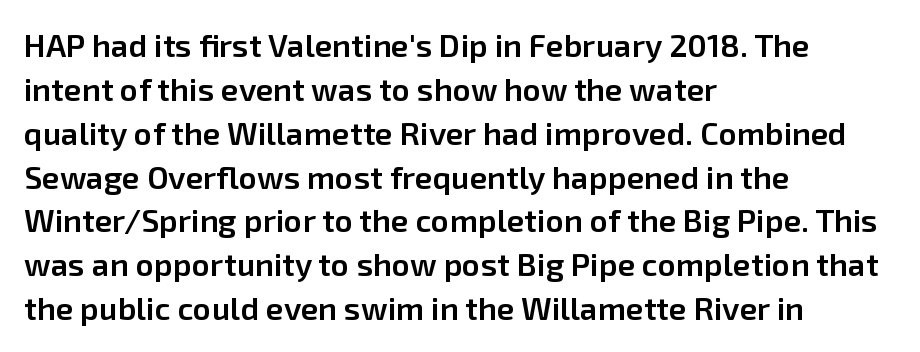
{"serif": "no", "italic": "no", "bold": "semi", "weight": "semibold", "width": "normal", "stroke_contrast": "low", "x_height": "medium", "monospaced": "no", "underline": "no", "align": "left", "line_spacing": "normal", "line_spacing_ratio": 1.37, "letter_spacing": "normal", "letter_spacing_em": 0.0, "glyph_px": 32}
